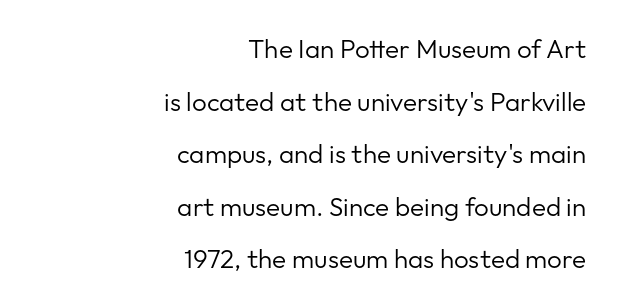
{"italic": "no", "bold": "no", "underline": "no", "align": "right", "line_spacing": "loose", "line_spacing_ratio": 2.02, "letter_spacing": "normal", "letter_spacing_em": 0.0, "glyph_px": 26}
